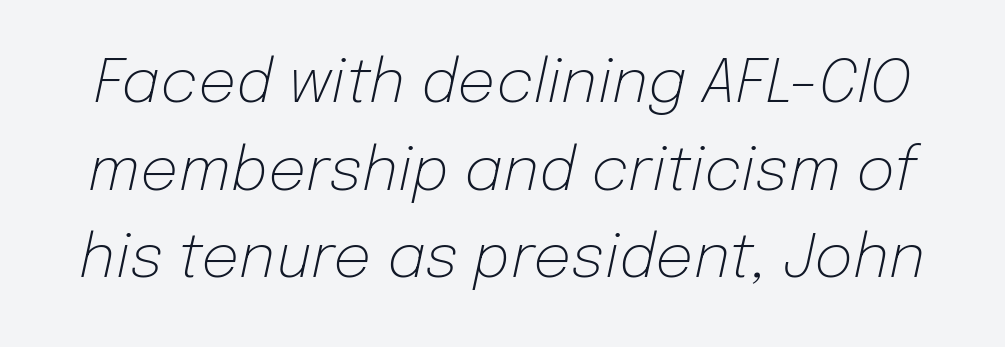
Q: Is the text bold? A: No.
Q: Is the text italic (slanted)? A: Yes, it leans right by about 12 degrees.
Q: Is the text underlined? A: No.
Q: Is the spacing between letters normal or unusually wide? A: Normal.
Q: Is the spacing between lines tight, normal or loose? A: Normal.
Q: Width (condensed, normal, or wide)? A: Normal.
Q: Stroke contrast? A: Low.
Q: x-height? A: Medium.
Q: Monospaced? A: No.
